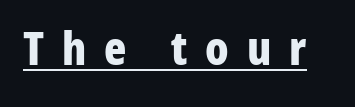
The image shows 46 px bold, condensed sans-serif type, upright; set unusually wide letter spacing (+0.39 em), underlined; low stroke contrast and a medium x-height.
